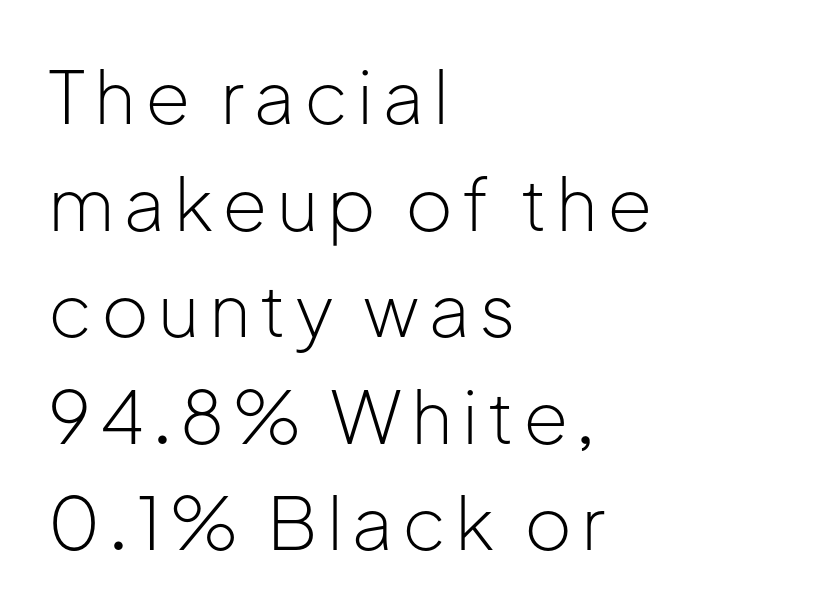
Q: Is the text bold? A: No.
Q: Is the text italic (slanted)? A: No, it is upright.
Q: Is the typeface a serif or a sans-serif typeface? A: Sans-serif.
Q: Is the text underlined? A: No.
Q: How is the paragraph aligned? A: Left-aligned.
Q: Is the spacing between lines tight, normal or loose? A: Normal.
Q: Width (condensed, normal, or wide)? A: Normal.
Q: Stroke contrast? A: Low.
Q: x-height? A: Medium.
Q: Monospaced? A: No.
